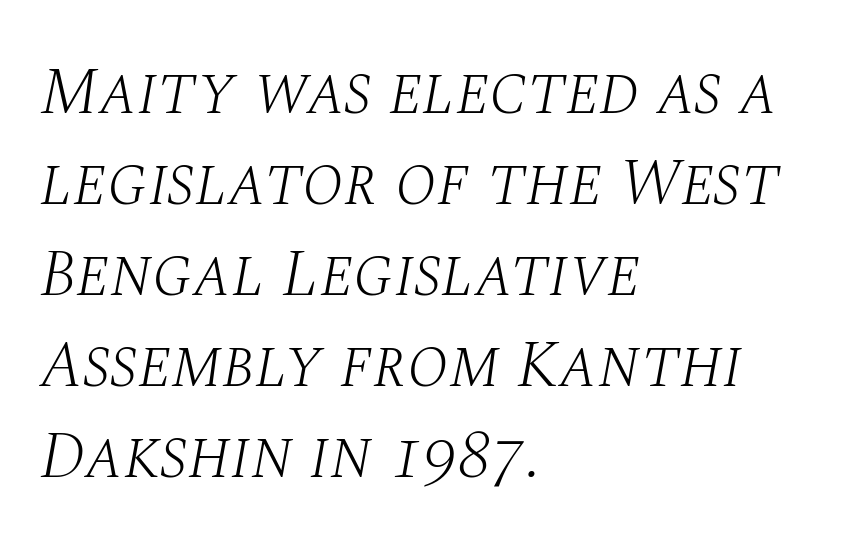
This reads as an unemphasized weight, regular at the heaviest. Horizontal alignment here is leftward, the default for most running prose. Notice how descenders clear the ascenders below comfortably — that's standard leading. Serif or sans? Serif — the stroke terminals have little feet. Caption: standard tracking, unaltered.
